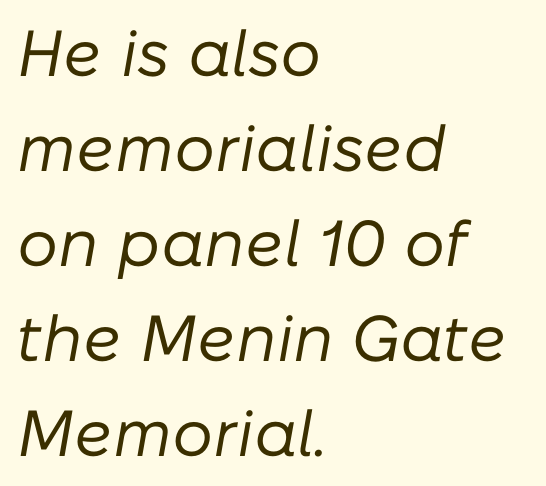
The image shows 65 px regular-weight type, italic (leaning right); set left-aligned, normal line spacing (1.46x), normal letter spacing, not underlined; low stroke contrast and a medium x-height.
